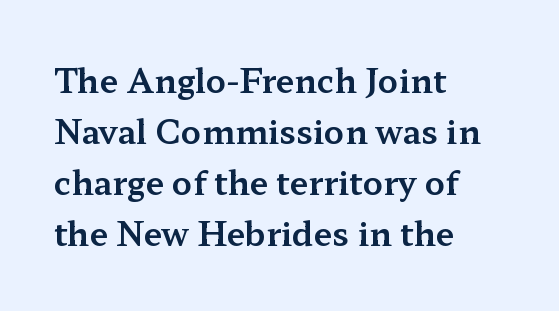
The image shows 33 px wide serif type, upright; set left-aligned, normal line spacing (1.55x), normal letter spacing, not underlined; medium stroke contrast and a medium x-height.
